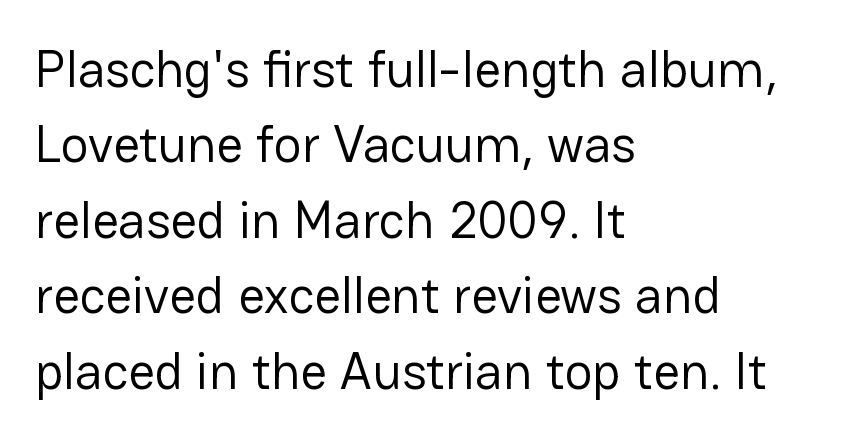
The image shows 52 px regular-weight sans-serif type, upright; set left-aligned, normal line spacing (1.45x), normal letter spacing, not underlined; low stroke contrast and a medium x-height.
